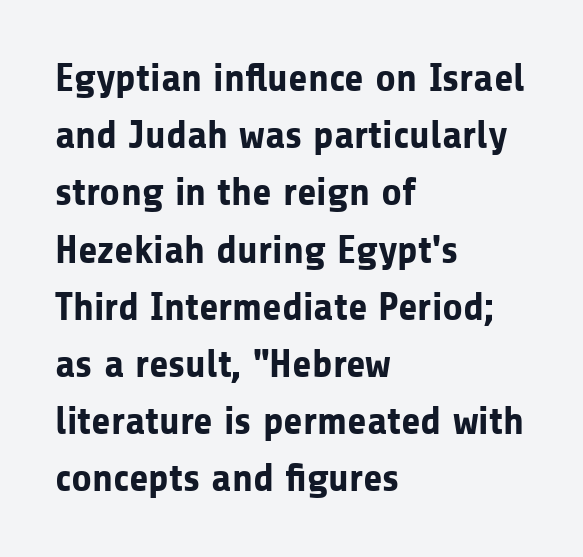
{"serif": "no", "italic": "no", "bold": "yes", "weight": "bold", "width": "normal", "stroke_contrast": "low", "x_height": "medium", "monospaced": "no", "underline": "no", "align": "left", "line_spacing": "normal", "line_spacing_ratio": 1.43, "letter_spacing": "normal", "letter_spacing_em": 0.0, "glyph_px": 40}
